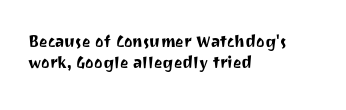
Q: Is the text italic (slanted)? A: No, it is upright.
Q: Is the text underlined? A: No.
Q: How is the paragraph aligned? A: Left-aligned.
Q: Is the spacing between letters normal or unusually wide? A: Normal.
Q: Is the spacing between lines tight, normal or loose? A: Tight.
